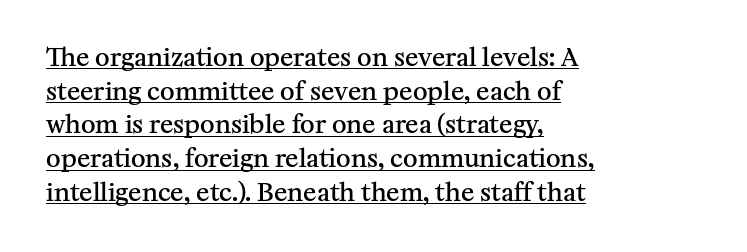
The image shows 25 px text type, upright; set left-aligned, normal line spacing (1.35x), normal letter spacing, underlined.
